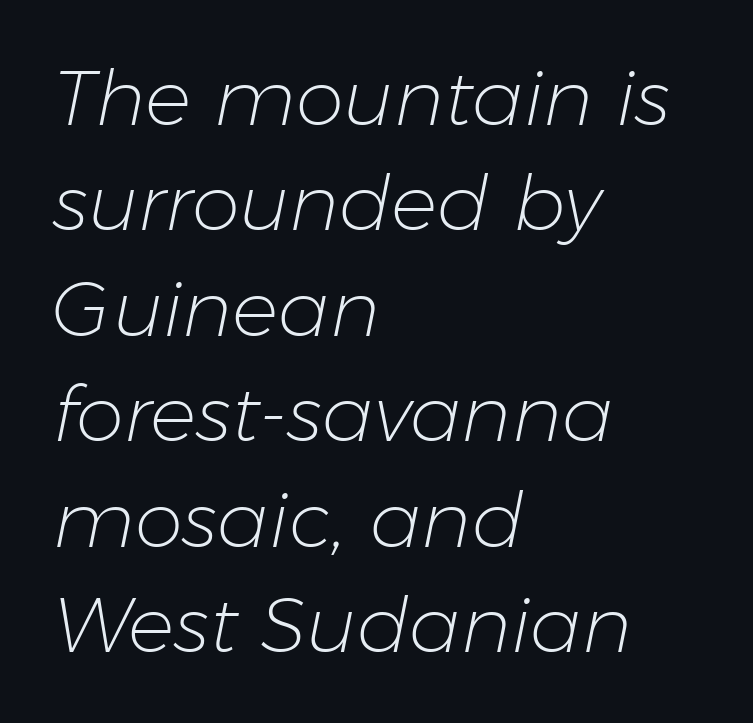
Decoration check: the copy has no underline. Here the glyphs are tracked normally, forming tight word shapes. Is this a fixed-width face? No — the glyphs have proportional, varying widths. Slant detected: the letters are inclined.
